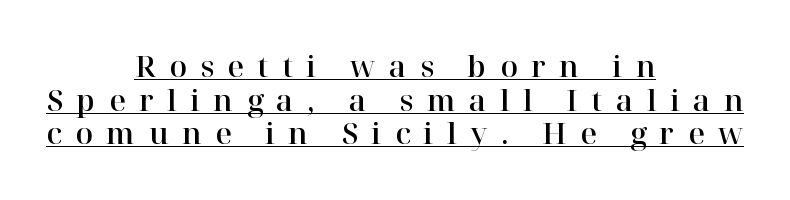
The image shows 29 px serif type, upright; set centered, line spacing 1.16x, unusually wide letter spacing (+0.46 em), underlined; high stroke contrast and a medium x-height.
